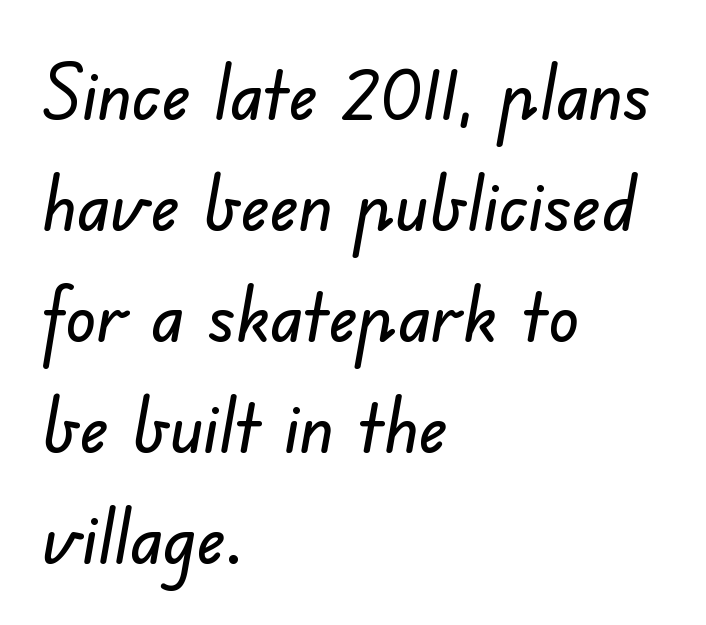
{"serif": "no", "width": "normal", "stroke_contrast": "low", "x_height": "small", "monospaced": "no", "underline": "no", "align": "left", "line_spacing": "normal", "line_spacing_ratio": 1.46, "letter_spacing": "normal", "letter_spacing_em": 0.0, "glyph_px": 76}
